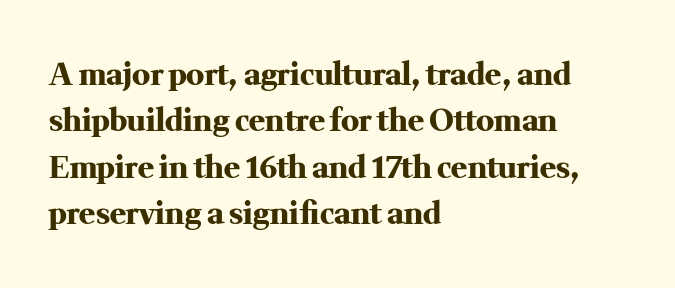
Tracking value appears to be zero — textbook default spacing. Note the varied advance widths — an 'i' is clearly narrower than an 'm'. One glance says typical: line gaps are just what's usual. The sample has been set heavy, in full bold.
